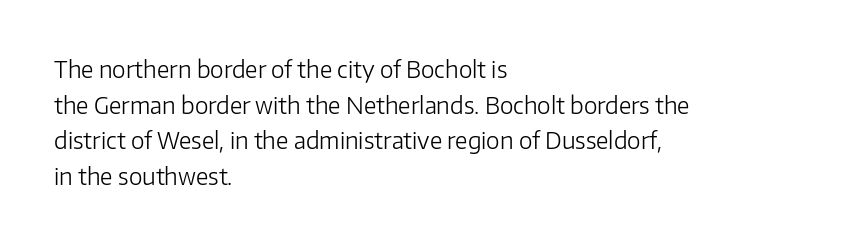
Baseline-to-baseline distance is the conventional proportion of letter height. The passage is arranged the way most books set body copy — flush left. The glyphs are unaccompanied by any horizontal stroke below them. The gaps between neighbouring characters are ordinary and unremarkable.
